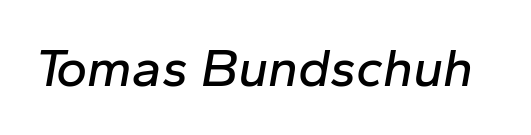
The image shows 53 px text type, italic (leaning right); set normal letter spacing, not underlined; low stroke contrast and a medium x-height.
